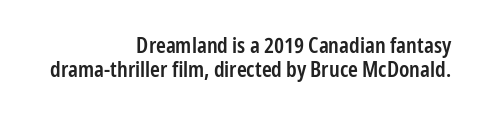
{"italic": "no", "bold": "semi", "underline": "no", "align": "right", "line_spacing": "tight", "line_spacing_ratio": 1.14, "letter_spacing": "normal", "letter_spacing_em": 0.0, "glyph_px": 21}
